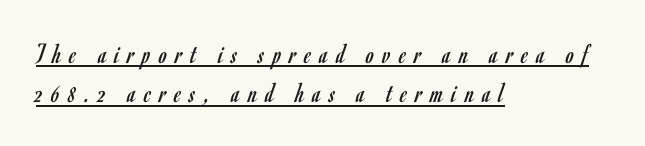
Q: Is the text bold? A: No.
Q: Is the text italic (slanted)? A: Yes.
Q: Is the typeface a serif or a sans-serif typeface? A: Sans-serif.
Q: Is the text underlined? A: Yes.
Q: How is the paragraph aligned? A: Left-aligned.
Q: Is the spacing between letters normal or unusually wide? A: Unusually wide.
Q: Is the spacing between lines tight, normal or loose? A: Normal.
Q: Width (condensed, normal, or wide)? A: Condensed.
Q: Stroke contrast? A: Low.
Q: x-height? A: Small.
Q: Monospaced? A: No.
